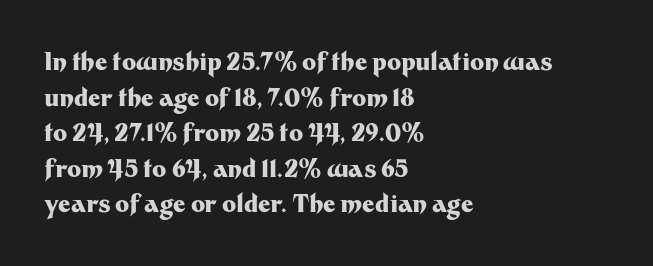
Q: Is the text bold? A: Yes.
Q: Is the text italic (slanted)? A: No, it is upright.
Q: Is the text underlined? A: No.
Q: How is the paragraph aligned? A: Left-aligned.
Q: Is the spacing between letters normal or unusually wide? A: Normal.
Q: Is the spacing between lines tight, normal or loose? A: Normal.
